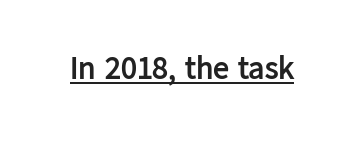
Q: Is the text bold? A: Yes.
Q: Is the text italic (slanted)? A: No, it is upright.
Q: Is the typeface a serif or a sans-serif typeface? A: Sans-serif.
Q: Is the text underlined? A: Yes.
Q: Is the spacing between letters normal or unusually wide? A: Normal.
Q: Width (condensed, normal, or wide)? A: Normal.
Q: Stroke contrast? A: Low.
Q: x-height? A: Medium.
Q: Monospaced? A: No.
